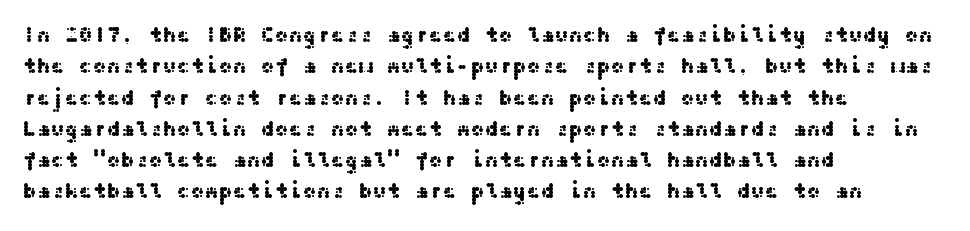
The compositor pushed each line to the left boundary. The designer left line spacing at the default. The rendering keeps characters at their native spacing. No italicization has been applied; the sample stays upright. Clear beneath every line of the passage.
